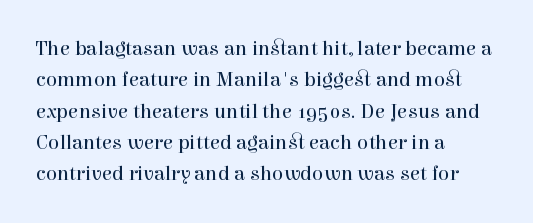
The image shows 21 px text type, upright; set left-aligned, normal line spacing (1.49x), normal letter spacing, not underlined.
